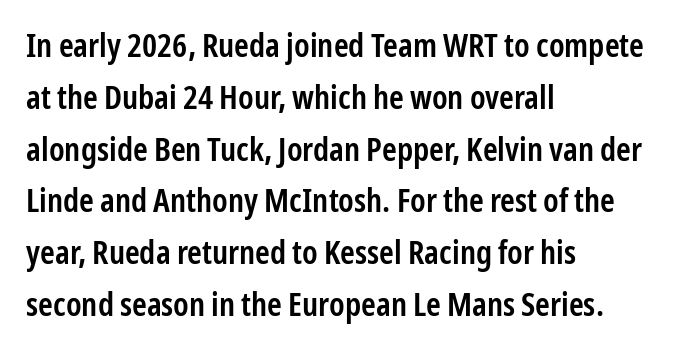
The ragged edge is on the right, which tells us the setting is flush left. Regular leading. A typesetter would mark this as roman, not italic. Students, note that the glyphs here touch the page at normal intervals. The string is rendered with underlining switched off.
